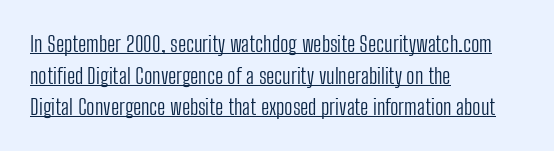
Q: Is the text bold? A: No.
Q: Is the text italic (slanted)? A: No, it is upright.
Q: Is the text underlined? A: Yes.
Q: How is the paragraph aligned? A: Left-aligned.
Q: Is the spacing between letters normal or unusually wide? A: Normal.
Q: Is the spacing between lines tight, normal or loose? A: Normal.
